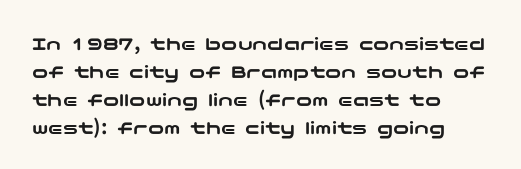
Ordinary non-slanted type is in use. Type without underlining. A typesetter would call this zero additional tracking. Horizontally, the lines are justified to the leading edge only. Honestly, the row spacing looks completely unremarkable.
